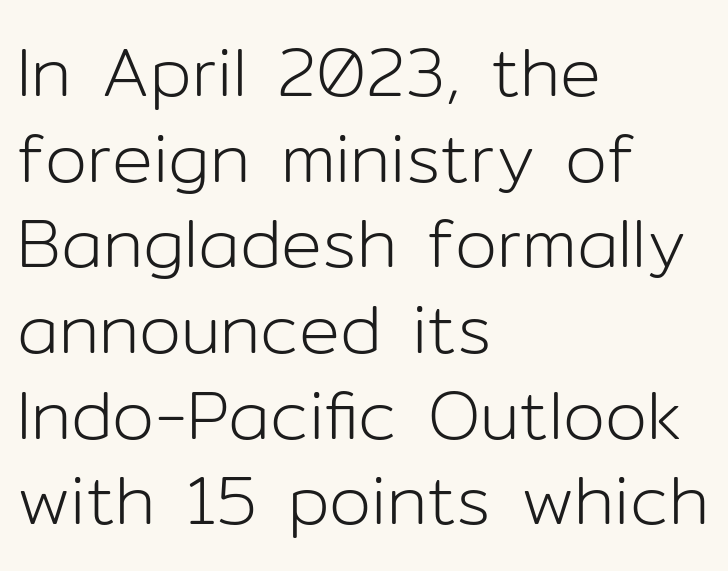
{"serif": "no", "italic": "no", "bold": "no", "weight": "light", "width": "normal", "stroke_contrast": "low", "x_height": "medium", "monospaced": "no", "underline": "no", "align": "left", "line_spacing": "normal", "line_spacing_ratio": 1.26, "letter_spacing": "normal", "letter_spacing_em": 0.0, "glyph_px": 68}
